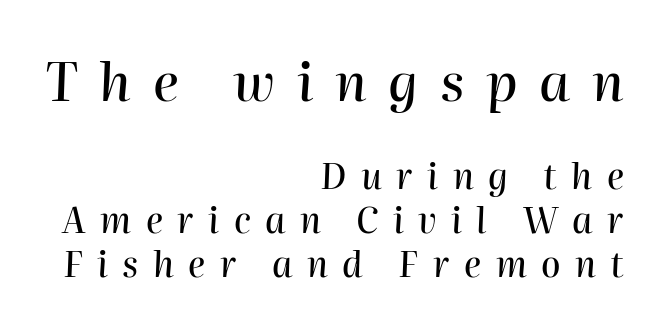
{"italic": "yes", "lean": "right", "slant_degrees": 2, "width": "normal", "stroke_contrast": "high", "x_height": "medium", "monospaced": "no", "underline": "no", "align": "right", "line_spacing": "normal", "line_spacing_ratio": 1.26, "letter_spacing": "wide", "letter_spacing_em": 0.41, "larger_block": "first", "size_ratio": 1.51, "glyph_px": 53}
